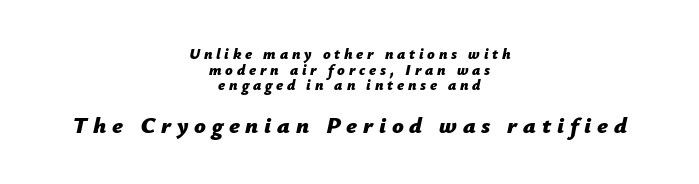
Descenders hang freely into open space. The later block is typeset at a bigger size than the earlier block. Emphasis by weight is at full strength: bold. It's the slanting kind of type.
